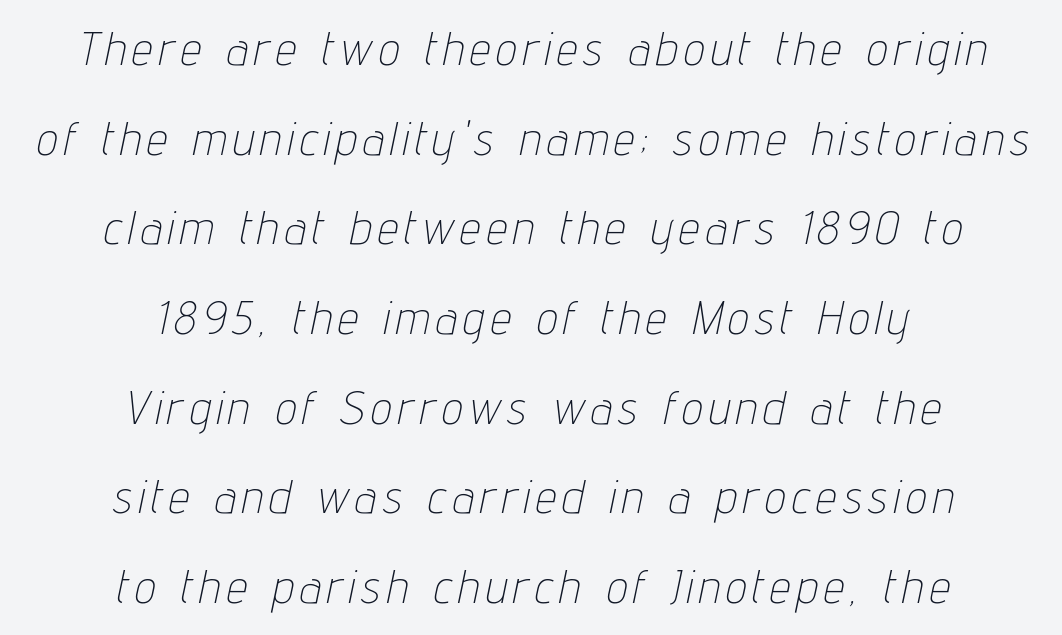
The rag falls on both sides of this text block equally. The font's italic variant was chosen for this text. Is this a fixed-width face? No — the glyphs have proportional, varying widths. Only glyphs here, with clear space below each row. No heavy texture on the line: the type isn't bold. What's the leading like? Stretched, with rows far apart.
